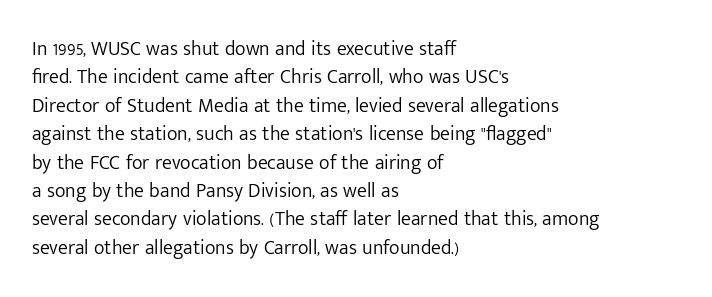
Q: Is the text bold? A: No.
Q: Is the text italic (slanted)? A: No, it is upright.
Q: Is the text underlined? A: No.
Q: How is the paragraph aligned? A: Left-aligned.
Q: Is the spacing between letters normal or unusually wide? A: Normal.
Q: Is the spacing between lines tight, normal or loose? A: Normal.
